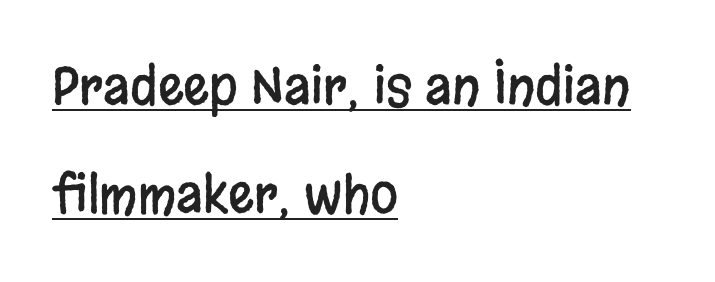
The image shows 51 px condensed sans-serif type, upright; set left-aligned, loose line spacing (2.12x), normal letter spacing, underlined; low stroke contrast and a large x-height.
